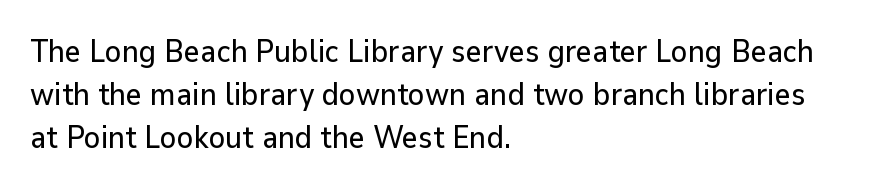
{"serif": "no", "italic": "no", "width": "normal", "stroke_contrast": "low", "x_height": "medium", "monospaced": "no", "underline": "no", "align": "left", "line_spacing": "normal", "line_spacing_ratio": 1.38, "letter_spacing": "normal", "letter_spacing_em": 0.0, "glyph_px": 31}
